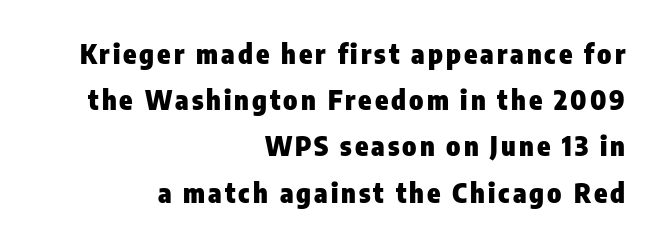
The image shows 27 px bold type, upright; set right-aligned, line spacing 1.71x, not underlined.
